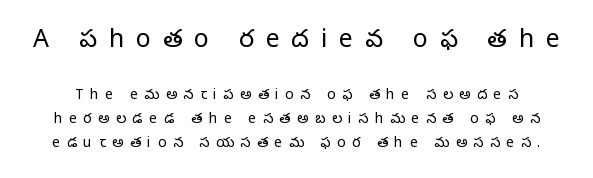
No heavy texture on the line: the type isn't bold. If you measured baseline to baseline, you'd find a middling distance. This rendering features lettering with no underline. The passage shown has open, widely tracked lettering throughout. These two chunks differ in scale, with the top chunk taking the larger measure.
